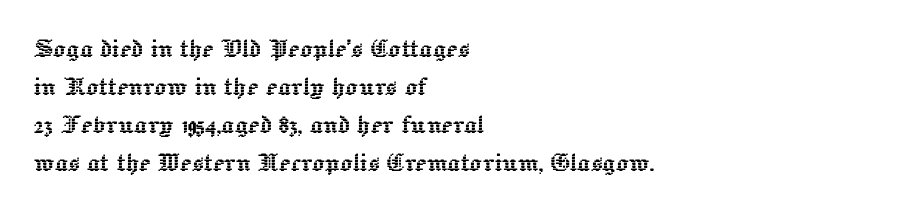
{"italic": "no", "width": "normal", "x_height": "medium", "monospaced": "no", "underline": "no", "align": "left", "line_spacing_ratio": 1.23, "letter_spacing": "normal", "letter_spacing_em": 0.0, "glyph_px": 31}
